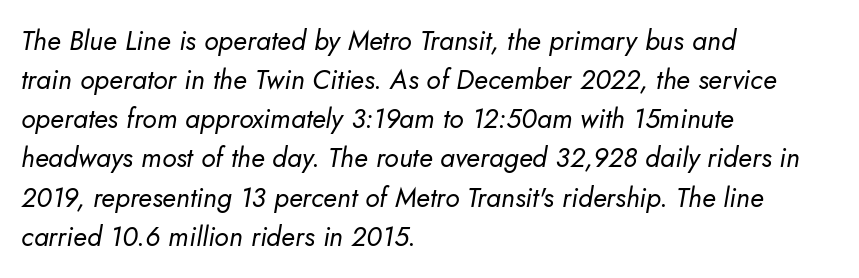
Stems and bowls with no extra thickness — not bold. Honestly, the row spacing looks completely unremarkable. Lines of text with bare space underneath. The rendering applies a slant to the glyphs. The rendering keeps characters at their native spacing. The passage is arranged the way most books set body copy — flush left.
